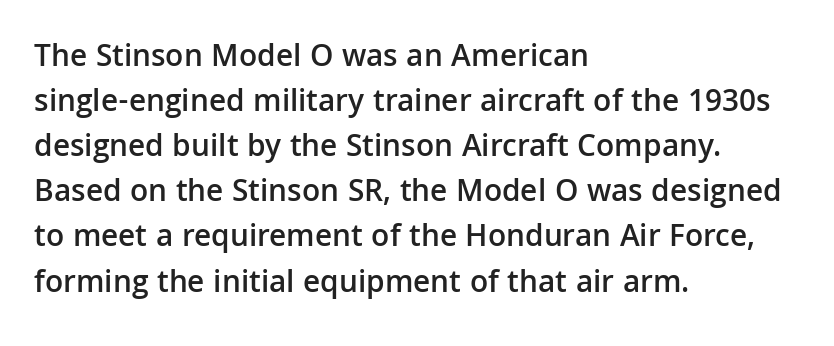
Q: Is the text bold? A: Semi-bold.
Q: Is the text italic (slanted)? A: No, it is upright.
Q: Is the typeface a serif or a sans-serif typeface? A: Sans-serif.
Q: Is the text underlined? A: No.
Q: How is the paragraph aligned? A: Left-aligned.
Q: Is the spacing between letters normal or unusually wide? A: Normal.
Q: Is the spacing between lines tight, normal or loose? A: Normal.
Q: Width (condensed, normal, or wide)? A: Normal.
Q: Stroke contrast? A: Low.
Q: x-height? A: Medium.
Q: Monospaced? A: No.
